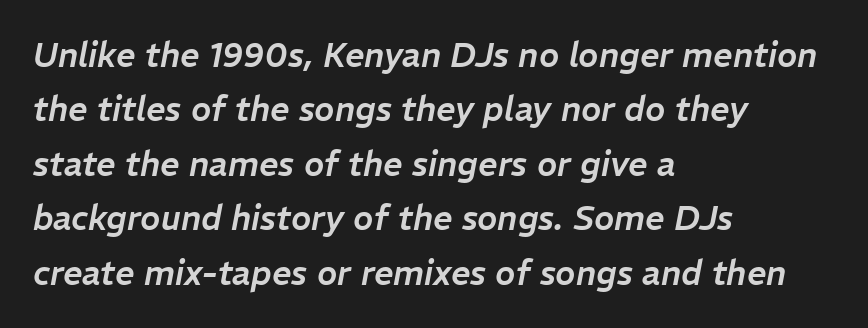
{"italic": "yes", "lean": "right", "slant_degrees": 11, "width": "normal", "stroke_contrast": "low", "x_height": "medium", "monospaced": "no", "underline": "no", "align": "left", "line_spacing": "normal", "line_spacing_ratio": 1.6, "letter_spacing": "normal", "letter_spacing_em": 0.0, "glyph_px": 34}
